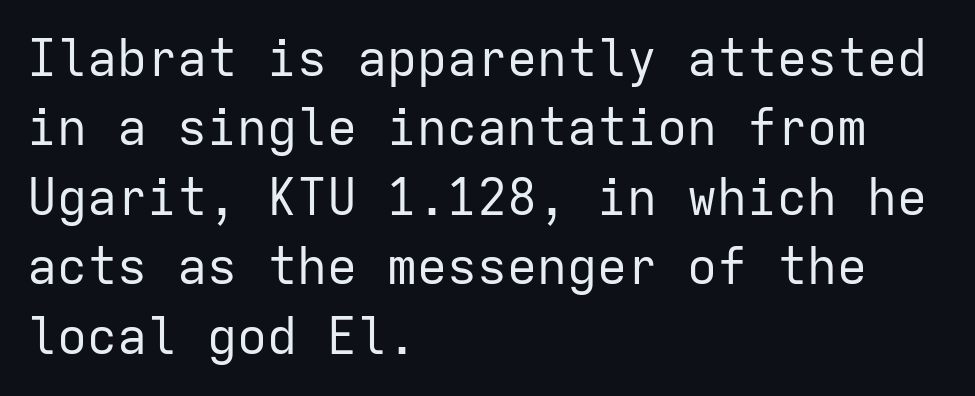
The image shows 50 px regular-weight sans-serif type, upright, monospaced; set left-aligned, normal line spacing (1.39x), normal letter spacing, not underlined; low stroke contrast and a medium x-height.
